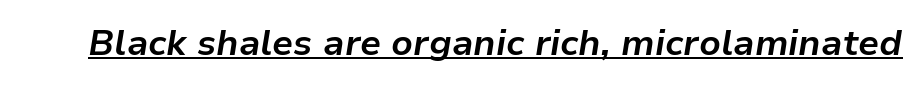
The image shows 36 px bold type, italic (leaning right); set normal letter spacing, underlined; low stroke contrast and a medium x-height.
